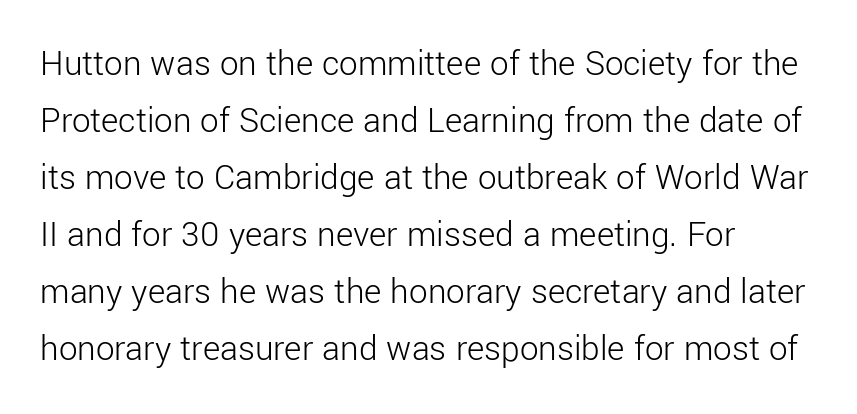
The lines in this sample share a left origin and differ only in where they stop. Default kerning and tracking; the words read as compact shapes. The font's upright variant was chosen for this text. The cut favours lightness, reaching ordinary text weight at its darkest.
